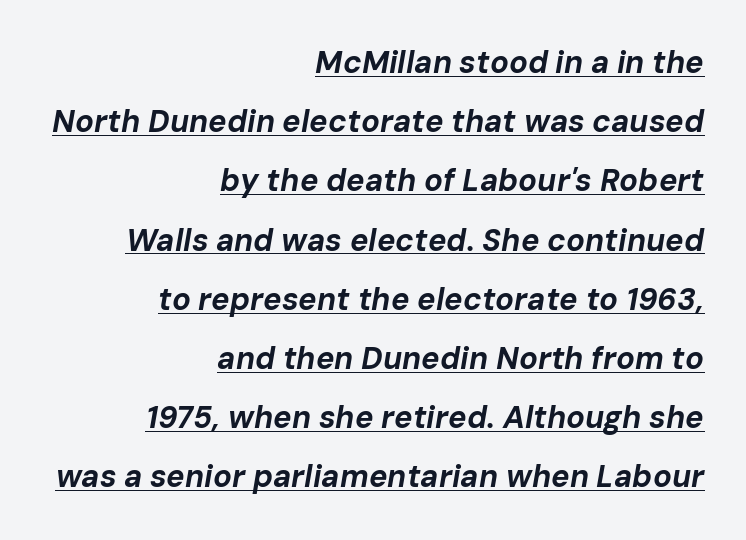
{"italic": "yes", "lean": "right", "slant_degrees": 10, "bold": "yes", "weight": "bold", "width": "normal", "stroke_contrast": "low", "x_height": "medium", "monospaced": "no", "underline": "yes", "align": "right", "line_spacing": "loose", "line_spacing_ratio": 1.91, "letter_spacing": "normal", "letter_spacing_em": 0.0, "glyph_px": 31}
